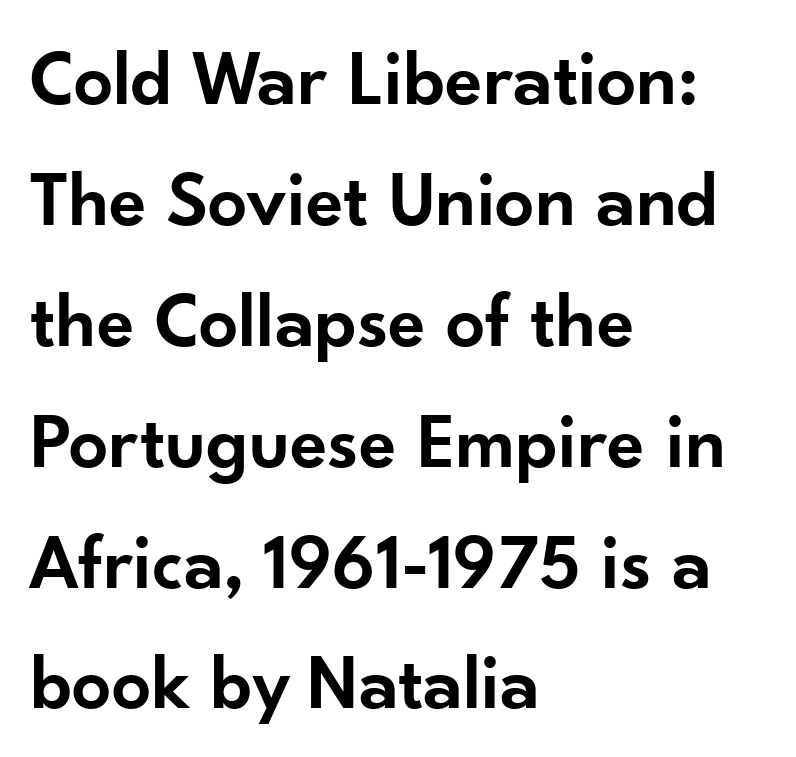
Q: Is the text bold? A: Semi-bold.
Q: Is the text italic (slanted)? A: No, it is upright.
Q: Is the typeface a serif or a sans-serif typeface? A: Sans-serif.
Q: Is the text underlined? A: No.
Q: How is the paragraph aligned? A: Left-aligned.
Q: Is the spacing between letters normal or unusually wide? A: Normal.
Q: Is the spacing between lines tight, normal or loose? A: Normal.
Q: Width (condensed, normal, or wide)? A: Normal.
Q: Stroke contrast? A: Low.
Q: x-height? A: Small.
Q: Monospaced? A: No.
